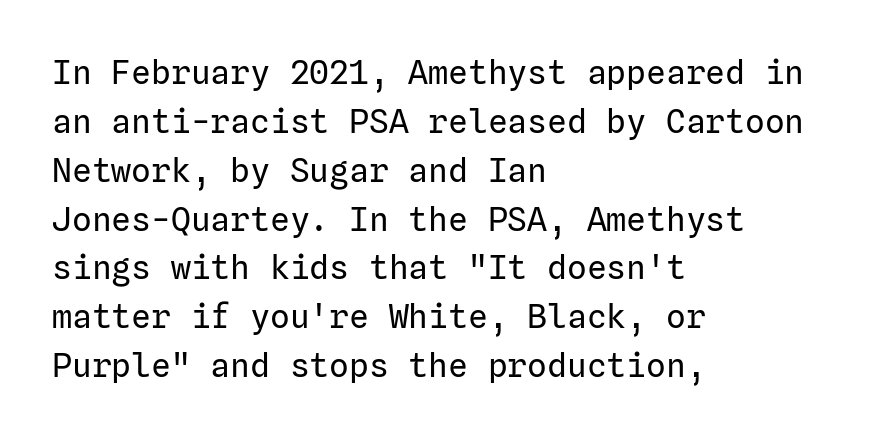
{"serif": "no", "italic": "no", "bold": "no", "weight": "regular", "width": "normal", "stroke_contrast": "low", "x_height": "medium", "underline": "no", "align": "left", "line_spacing": "normal", "line_spacing_ratio": 1.48, "letter_spacing": "normal", "letter_spacing_em": 0.0, "glyph_px": 33}
